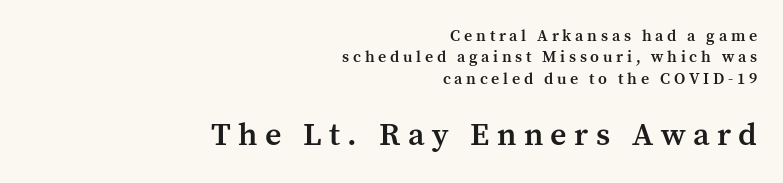
{"serif": "yes", "italic": "no", "bold": "semi", "weight": "semibold", "width": "normal", "stroke_contrast": "medium", "x_height": "medium", "monospaced": "no", "underline": "no", "align": "right", "line_spacing": "normal", "line_spacing_ratio": 1.33, "letter_spacing": "wide", "letter_spacing_em": 0.23, "larger_block": "second", "size_ratio": 2.0, "glyph_px": 32}
